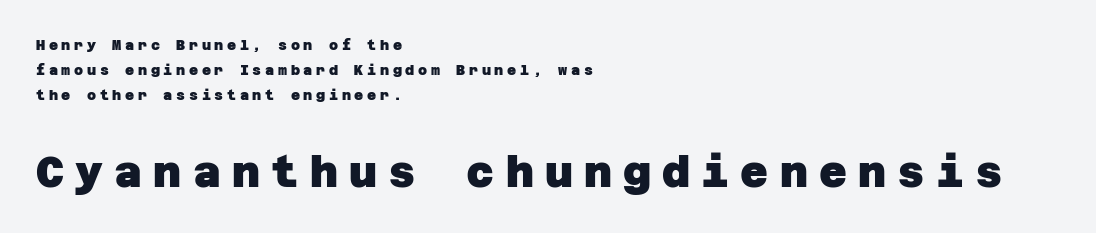
Q: Is the text bold? A: Yes.
Q: Is the typeface a serif or a sans-serif typeface? A: Sans-serif.
Q: Is the text underlined? A: No.
Q: How is the paragraph aligned? A: Left-aligned.
Q: Is the spacing between letters normal or unusually wide? A: Unusually wide.
Q: Which block of text is set in a larger size, the first (top) or the second (bottom)? A: The second (bottom) one.
Q: Width (condensed, normal, or wide)? A: Normal.
Q: Stroke contrast? A: Low.
Q: x-height? A: Large.
